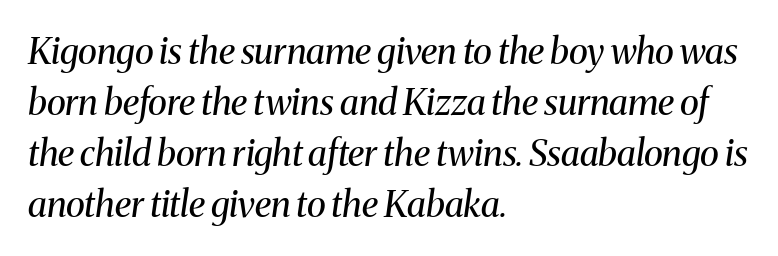
{"serif": "yes", "italic": "yes", "lean": "right", "slant_degrees": 8, "bold": "no", "weight": "regular", "width": "normal", "stroke_contrast": "medium", "x_height": "medium", "monospaced": "no", "underline": "no", "align": "left", "line_spacing": "normal", "line_spacing_ratio": 1.42, "letter_spacing": "normal", "letter_spacing_em": 0.0, "glyph_px": 36}
